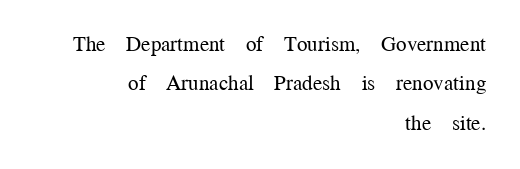
Q: Is the text bold? A: No.
Q: Is the text italic (slanted)? A: No, it is upright.
Q: Is the text underlined? A: No.
Q: How is the paragraph aligned? A: Right-aligned.
Q: Is the spacing between letters normal or unusually wide? A: Normal.
